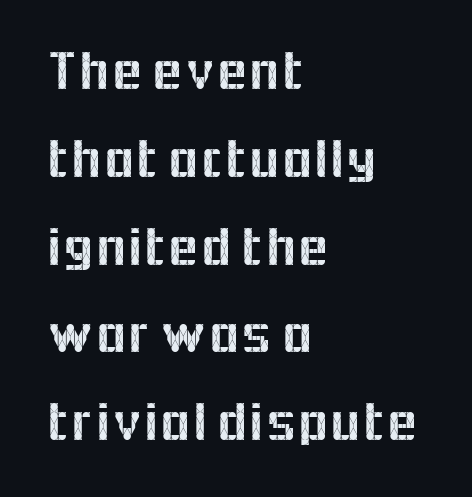
Q: Is the text italic (slanted)? A: No, it is upright.
Q: Is the typeface a serif or a sans-serif typeface? A: Sans-serif.
Q: Is the text underlined? A: No.
Q: How is the paragraph aligned? A: Left-aligned.
Q: Is the spacing between letters normal or unusually wide? A: Normal.
Q: Is the spacing between lines tight, normal or loose? A: Normal.
Q: Width (condensed, normal, or wide)? A: Normal.
Q: x-height? A: Medium.
Q: Monospaced? A: No.
